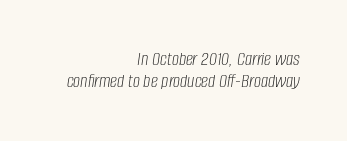
Q: Is the text bold? A: No.
Q: Is the text italic (slanted)? A: Yes, it leans right by about 8 degrees.
Q: Is the text underlined? A: No.
Q: How is the paragraph aligned? A: Right-aligned.
Q: Is the spacing between letters normal or unusually wide? A: Normal.
Q: Is the spacing between lines tight, normal or loose? A: Tight.
